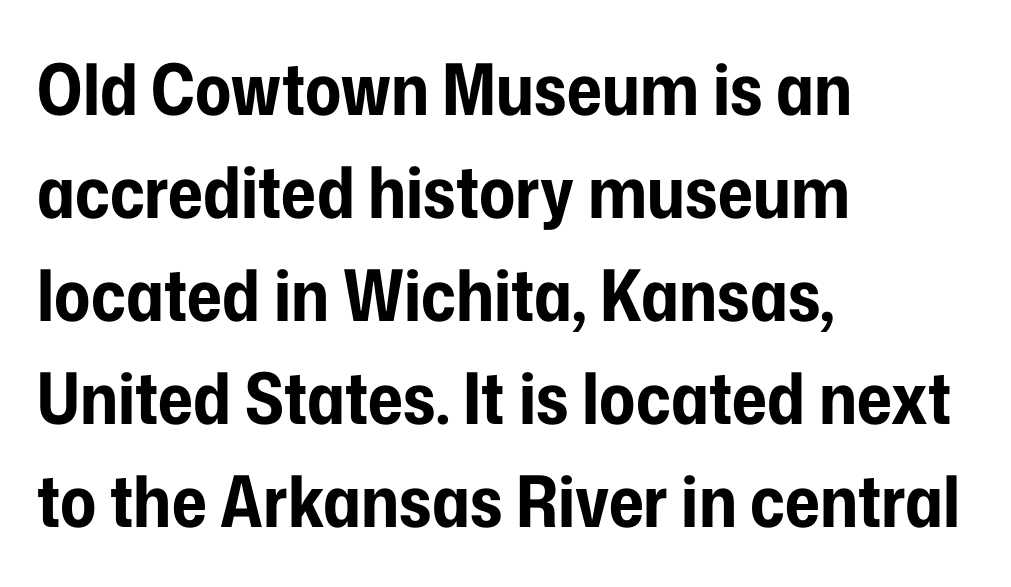
The image shows 71 px bold, condensed sans-serif type, upright; set left-aligned, normal line spacing (1.45x), normal letter spacing, not underlined; low stroke contrast and a medium x-height.
